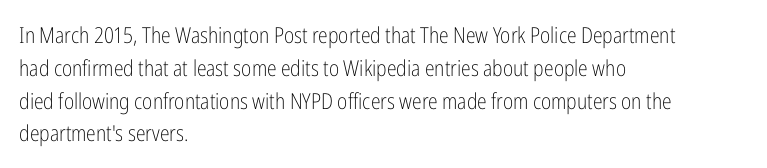
{"italic": "no", "bold": "no", "underline": "no", "align": "left", "line_spacing": "normal", "line_spacing_ratio": 1.49, "letter_spacing": "normal", "letter_spacing_em": 0.0, "glyph_px": 22}
